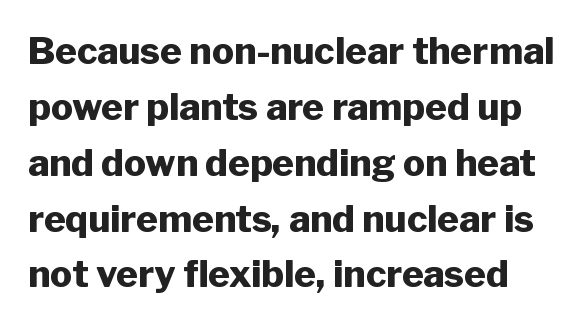
The image shows 37 px heavy sans-serif type, upright; set normal line spacing (1.51x), normal letter spacing, not underlined; low stroke contrast and a medium x-height.
